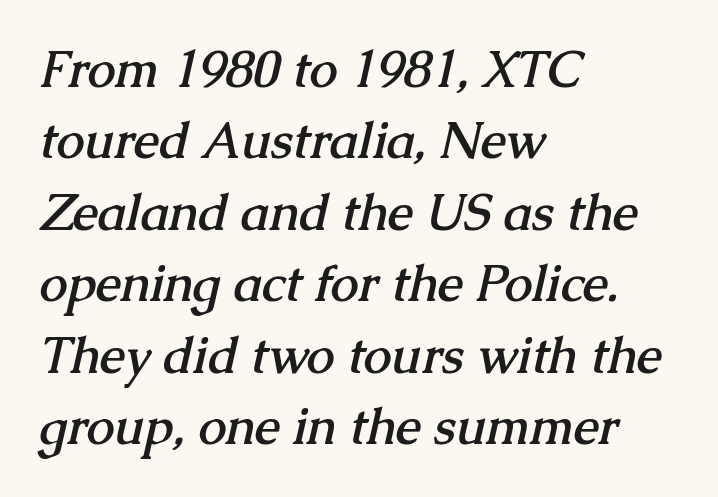
{"serif": "yes", "bold": "yes", "weight": "semibold", "width": "normal", "stroke_contrast": "medium", "x_height": "medium", "monospaced": "no", "underline": "no", "align": "left", "line_spacing": "normal", "line_spacing_ratio": 1.43, "letter_spacing": "normal", "letter_spacing_em": 0.0, "glyph_px": 50}
